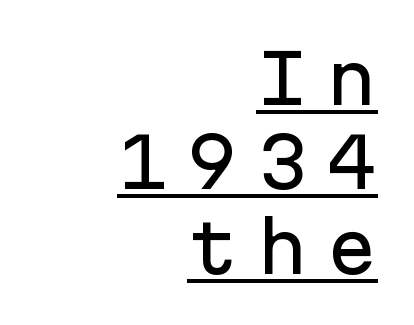
Looks like someone drew a line under every word here. Is the letter spacing exaggerated? Yes — the characters are pushed far apart. These lines stack with their right ends in a neat column. The glyphs in this specimen are sans serif. Note the uniform advance width — an 'i' takes as much space as an 'm'. Rendered with straight, roman letterforms.
